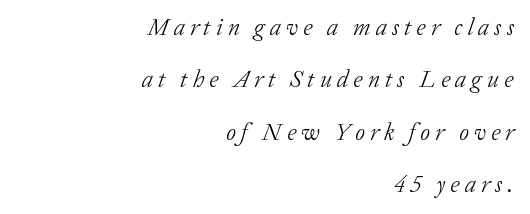
The image shows 24 px text type, italic (leaning right); set right-aligned, loose line spacing (2.18x), unusually wide letter spacing (+0.21 em), not underlined.
